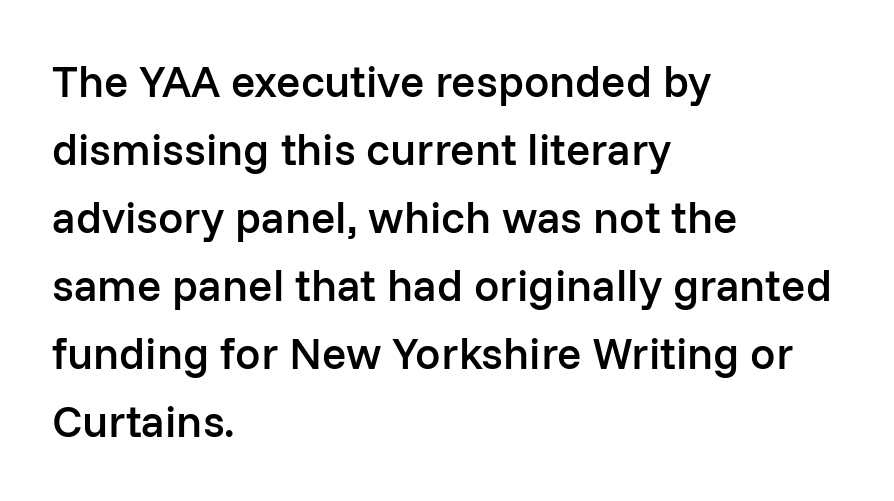
The ragged edge is on the right, which tells us the setting is flush left. Honestly, the row spacing looks completely unremarkable. No feet cap the strokes, marking this as sans-serif type. What stands out about the letter spacing? Nothing — it is the standard amount. The area under the type is left untouched.
